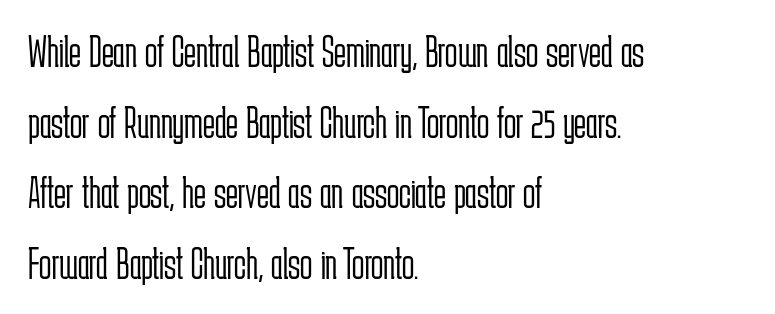
Glance below the letters and you will spot only blank space. What's the leading like? Ordinary, nothing unusual. I'd call this a sans setting — the letters go barefoot. You could not count columns in this text — the font is proportionally spaced.
